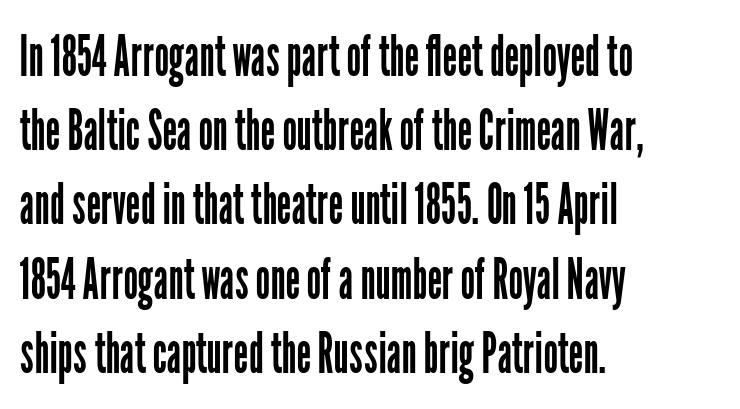
The image shows 58 px regular-weight, condensed sans-serif type, upright; set left-aligned, normal line spacing (1.28x), normal letter spacing, not underlined; low stroke contrast and a medium x-height.
